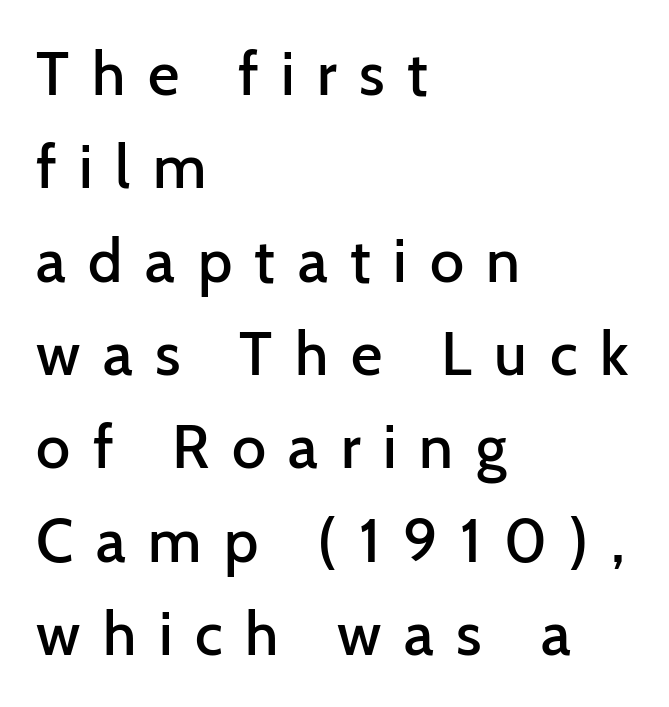
Q: Is the text bold? A: Semi-bold.
Q: Is the text italic (slanted)? A: No, it is upright.
Q: Is the typeface a serif or a sans-serif typeface? A: Sans-serif.
Q: Is the text underlined? A: No.
Q: How is the paragraph aligned? A: Left-aligned.
Q: Is the spacing between letters normal or unusually wide? A: Unusually wide.
Q: Is the spacing between lines tight, normal or loose? A: Normal.
Q: Width (condensed, normal, or wide)? A: Normal.
Q: Stroke contrast? A: Low.
Q: x-height? A: Medium.
Q: Monospaced? A: No.
